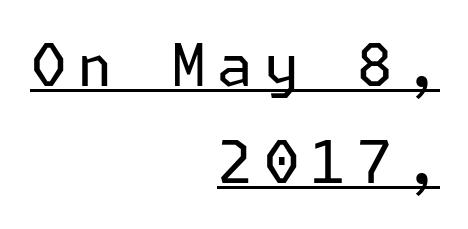
This sample uses an upright cut, with every glyph sitting square on the baseline. Baseline-to-baseline distance is the conventional proportion of letter height. The passage is arranged like a letterhead date or caption credit — flush right. Serifs: no, the terminals of the letterforms are clean. The passage shown is underscored from start to finish.
